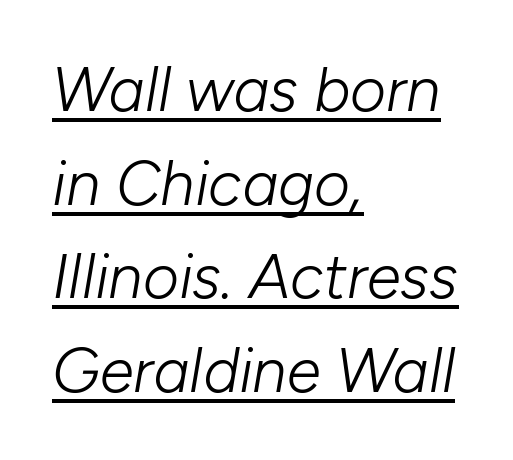
{"italic": "yes", "lean": "right", "slant_degrees": 10, "bold": "no", "weight": "light", "width": "normal", "stroke_contrast": "low", "x_height": "medium", "monospaced": "no", "underline": "yes", "align": "left", "line_spacing": "normal", "line_spacing_ratio": 1.51, "letter_spacing": "normal", "letter_spacing_em": 0.0, "glyph_px": 62}
